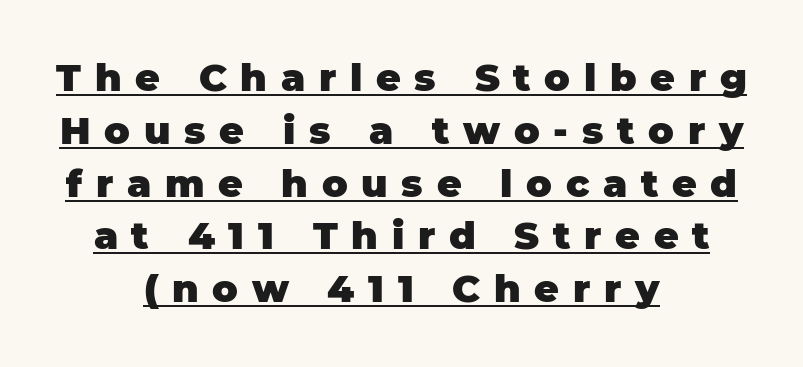
{"serif": "no", "italic": "no", "bold": "yes", "weight": "heavy", "width": "normal", "stroke_contrast": "low", "x_height": "large", "monospaced": "no", "underline": "yes", "align": "center", "line_spacing": "normal", "line_spacing_ratio": 1.39, "letter_spacing": "wide", "letter_spacing_em": 0.36, "glyph_px": 38}
